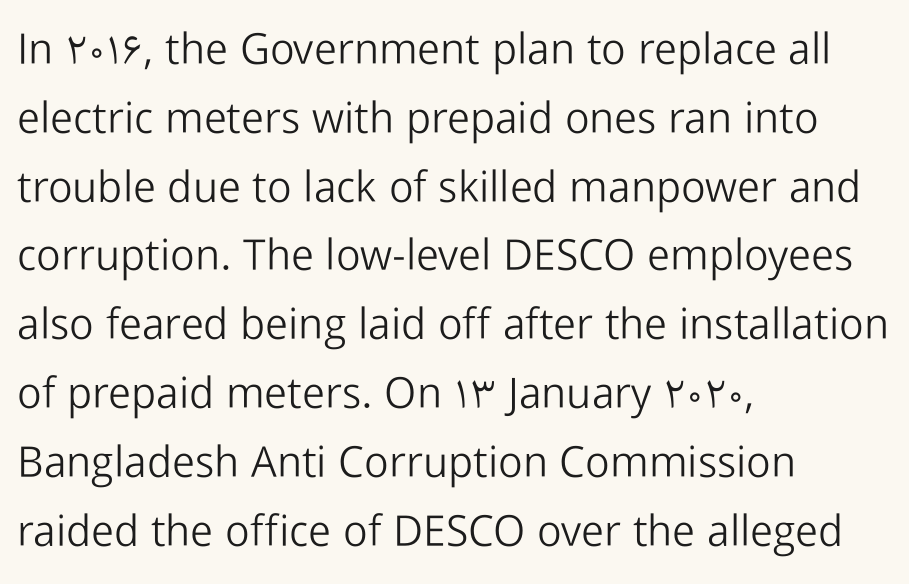
The letters stand upright; this is a roman face. The strokes carry an ordinary text weight at most. Each row of text sits above clean, open space. The passage shown is typed in a proportional face where columns would drift.
